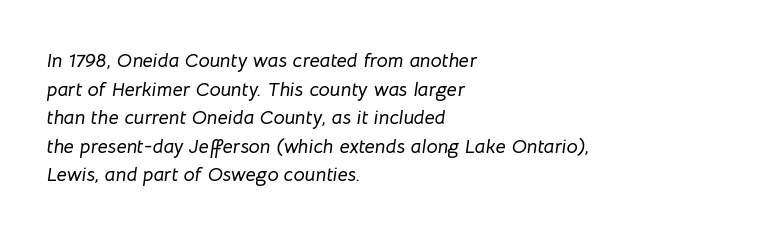
{"italic": "yes", "lean": "right", "slant_degrees": 8, "underline": "no", "align": "left", "line_spacing": "normal", "line_spacing_ratio": 1.43, "letter_spacing": "normal", "letter_spacing_em": 0.0, "glyph_px": 20}
